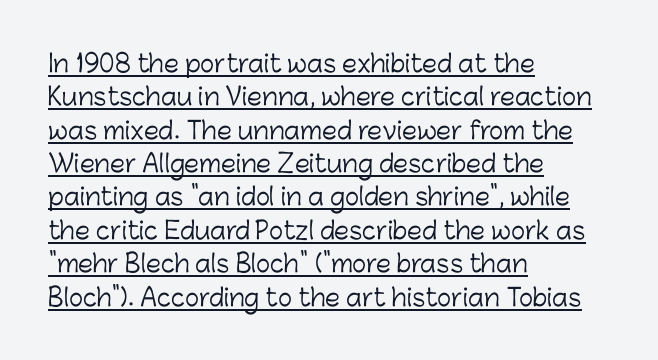
The image shows 24 px text type, upright; set left-aligned, normal line spacing (1.39x), normal letter spacing, underlined.
